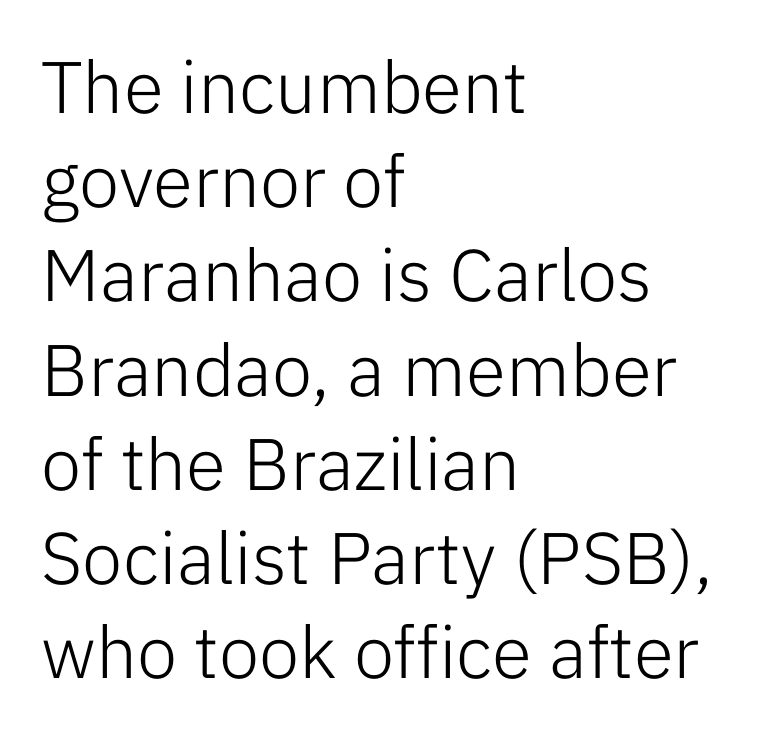
The image shows 73 px light sans-serif type, upright; set left-aligned, normal line spacing (1.29x), normal letter spacing, not underlined; low stroke contrast and a medium x-height.
